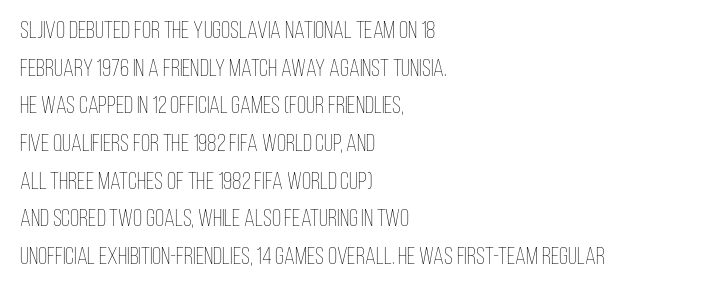
Q: Is the text bold? A: No.
Q: Is the text italic (slanted)? A: No, it is upright.
Q: Is the text underlined? A: No.
Q: How is the paragraph aligned? A: Left-aligned.
Q: Is the spacing between letters normal or unusually wide? A: Normal.
Q: Is the spacing between lines tight, normal or loose? A: Normal.
